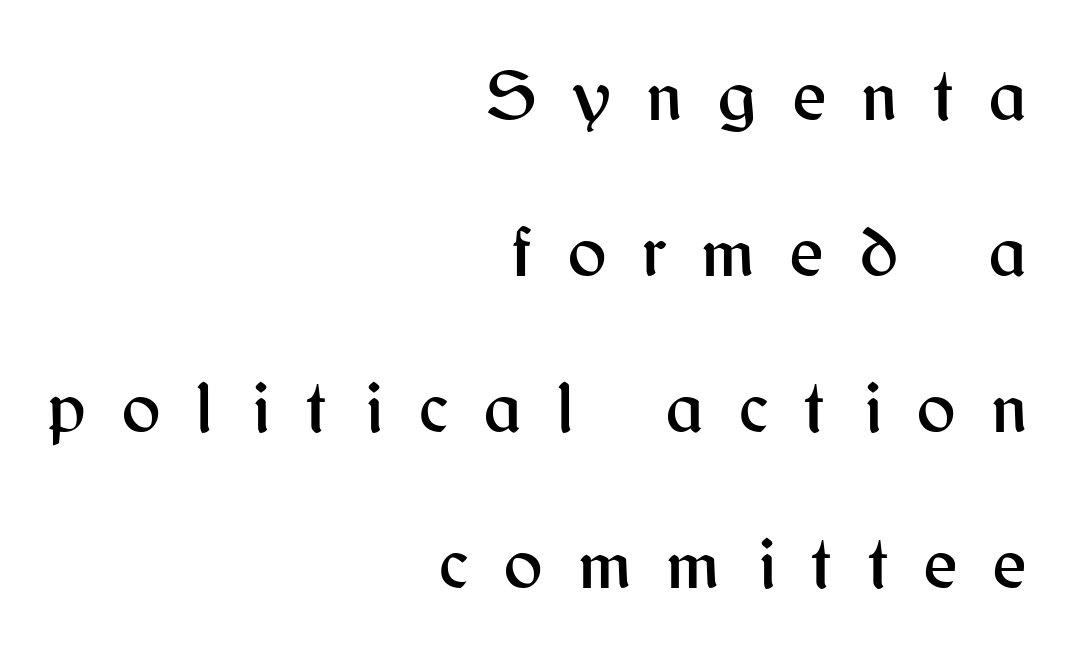
{"serif": "no", "italic": "no", "width": "normal", "stroke_contrast": "medium", "x_height": "medium", "monospaced": "no", "underline": "no", "align": "right", "line_spacing": "loose", "line_spacing_ratio": 2.11, "letter_spacing": "wide", "letter_spacing_em": 0.47, "glyph_px": 74}
